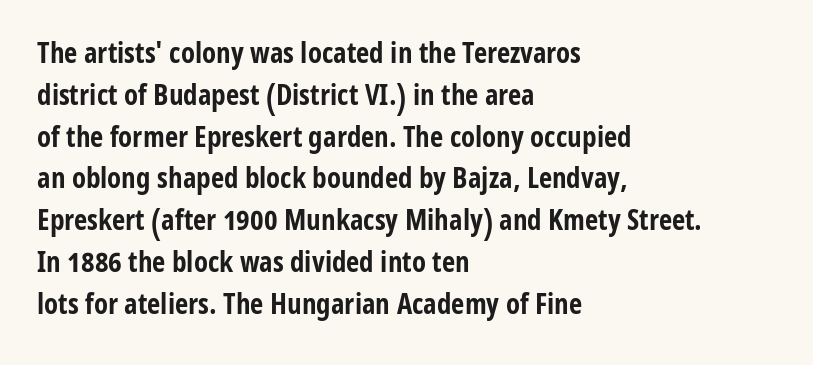
Q: Is the text bold? A: Yes.
Q: Is the text italic (slanted)? A: No, it is upright.
Q: Is the typeface a serif or a sans-serif typeface? A: Sans-serif.
Q: Is the text underlined? A: No.
Q: How is the paragraph aligned? A: Left-aligned.
Q: Is the spacing between letters normal or unusually wide? A: Normal.
Q: Is the spacing between lines tight, normal or loose? A: Normal.
Q: Width (condensed, normal, or wide)? A: Condensed.
Q: Stroke contrast? A: Low.
Q: x-height? A: Medium.
Q: Monospaced? A: No.
